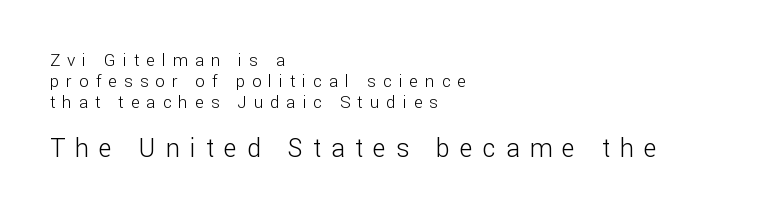
The passage shown is not underscored anywhere. The ragged edge is on the right, which tells us the setting is flush left. Does the lettering tilt? It doesn't — this is upright. Each stroke keeps to a modest, everyday thickness or less. Note: smaller setting up top, larger setting below. Each word looks stretched out because of the extra space between its letters.
